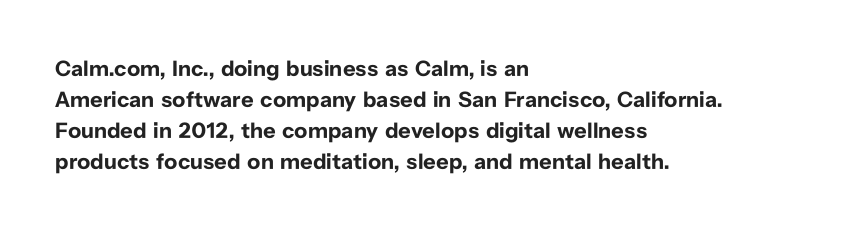
{"italic": "no", "bold": "yes", "underline": "no", "align": "left", "line_spacing": "normal", "line_spacing_ratio": 1.41, "letter_spacing": "normal", "letter_spacing_em": 0.0, "glyph_px": 22}
